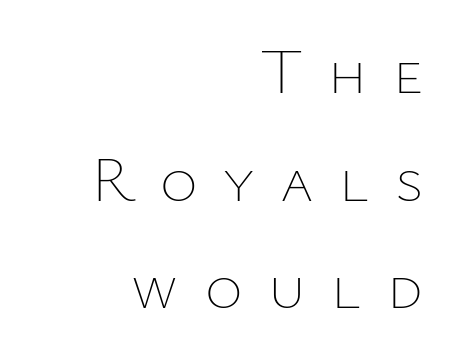
The leading is moderate, giving the passage an even texture. Is the type heavy? It reads as light-to-regular instead. Spacing verdict: proportional, widths tailored to each character. Honestly, there is no underline to notice here at all. Reading down the block, your eye finds every line finishing at a fixed right position.
